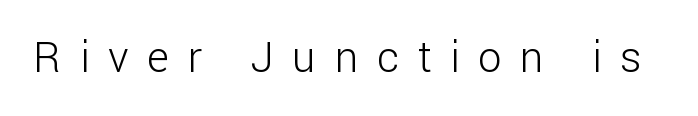
Q: Is the text bold? A: No.
Q: Is the text italic (slanted)? A: No, it is upright.
Q: Is the typeface a serif or a sans-serif typeface? A: Sans-serif.
Q: Is the text underlined? A: No.
Q: Is the spacing between letters normal or unusually wide? A: Unusually wide.
Q: Width (condensed, normal, or wide)? A: Normal.
Q: Stroke contrast? A: Low.
Q: x-height? A: Medium.
Q: Monospaced? A: No.
